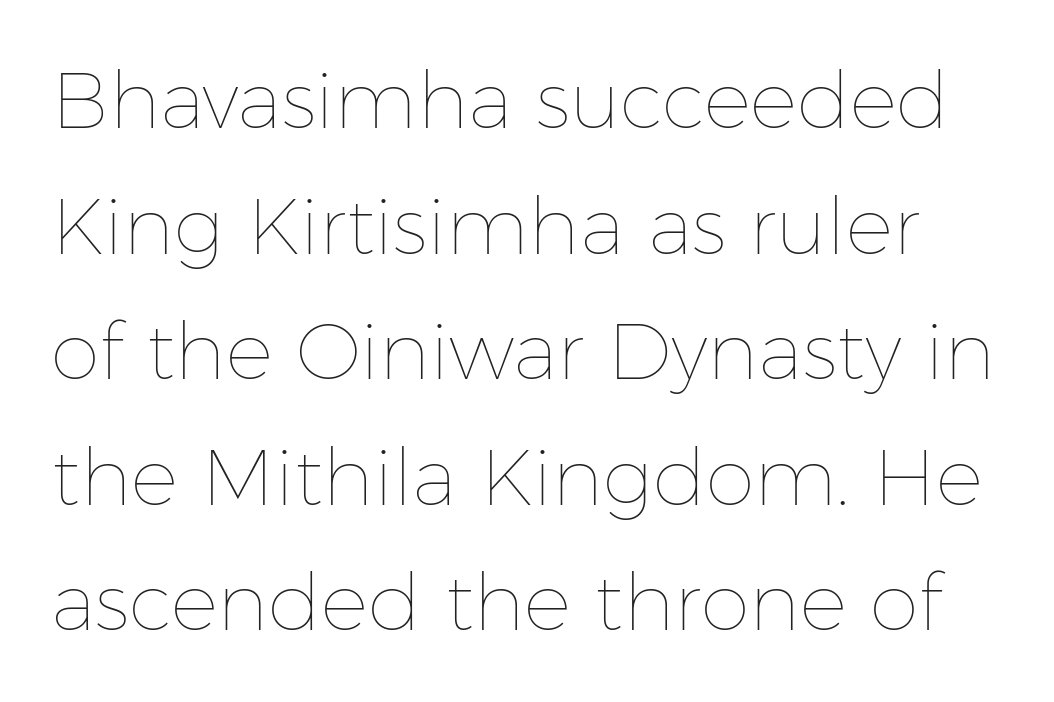
{"italic": "no", "bold": "no", "weight": "thin", "width": "normal", "stroke_contrast": "low", "x_height": "medium", "monospaced": "no", "underline": "no", "line_spacing": "normal", "line_spacing_ratio": 1.59, "letter_spacing": "normal", "letter_spacing_em": 0.0, "glyph_px": 79}
